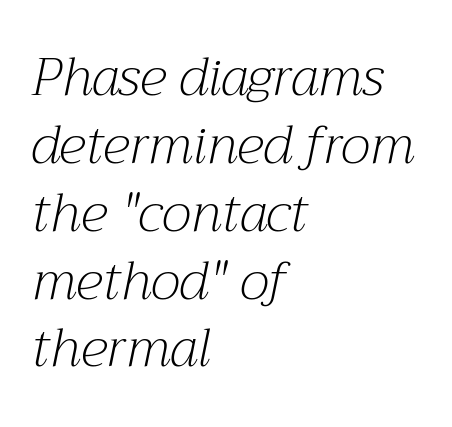
Q: Is the text bold? A: No.
Q: Is the text italic (slanted)? A: Yes, it leans right by about 12 degrees.
Q: Is the typeface a serif or a sans-serif typeface? A: Serif.
Q: Is the text underlined? A: No.
Q: How is the paragraph aligned? A: Left-aligned.
Q: Is the spacing between letters normal or unusually wide? A: Normal.
Q: Is the spacing between lines tight, normal or loose? A: Normal.
Q: Width (condensed, normal, or wide)? A: Normal.
Q: Stroke contrast? A: Medium.
Q: x-height? A: Medium.
Q: Monospaced? A: No.
